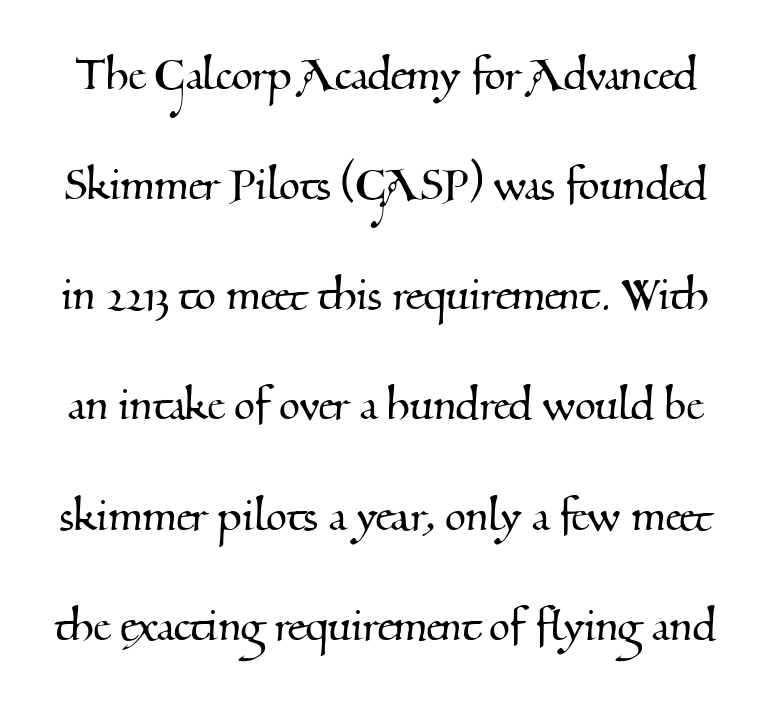
How would I describe the line gaps? Wide and relaxed. Do the characters align in a grid? No, the font is proportional. Unmarked baselines from the first word to the last. In terms of letterform style, serifs are clearly present.
